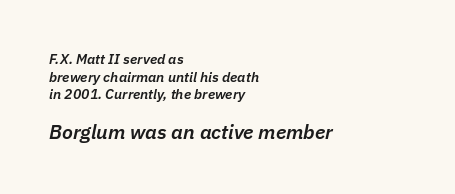
{"italic": "yes", "lean": "right", "slant_degrees": 11, "bold": "semi", "underline": "no", "align": "left", "line_spacing": "normal", "line_spacing_ratio": 1.26, "letter_spacing": "normal", "letter_spacing_em": 0.0, "larger_block": "second", "size_ratio": 1.43, "glyph_px": 20}
